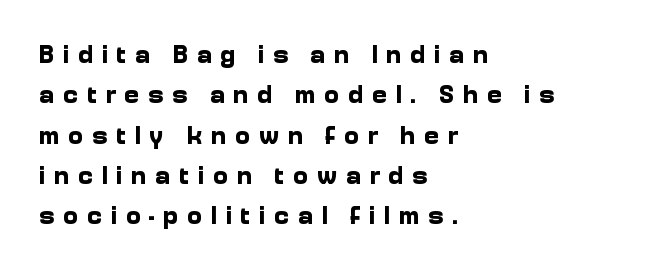
{"italic": "no", "bold": "yes", "underline": "no", "align": "left", "line_spacing": "normal", "line_spacing_ratio": 1.55, "letter_spacing": "wide", "letter_spacing_em": 0.32, "glyph_px": 26}
